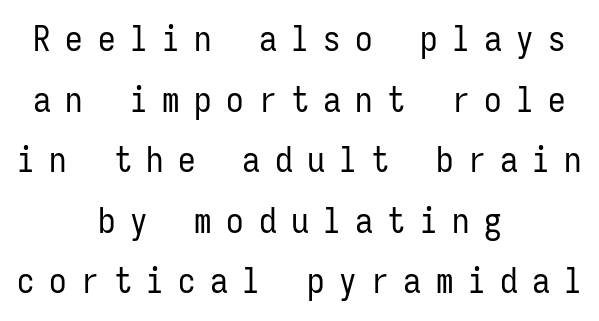
{"serif": "no", "italic": "no", "bold": "no", "weight": "regular", "width": "condensed", "stroke_contrast": "low", "x_height": "medium", "monospaced": "yes", "underline": "no", "align": "center", "line_spacing_ratio": 1.73, "letter_spacing": "wide", "letter_spacing_em": 0.42, "glyph_px": 35}
